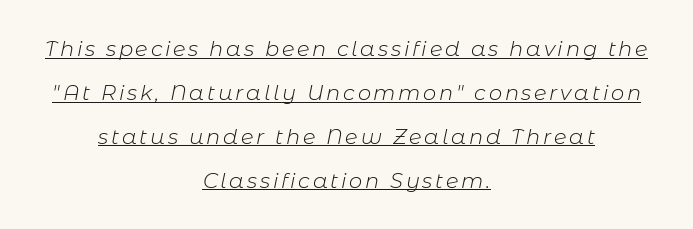
Q: Is the text bold? A: No.
Q: Is the text italic (slanted)? A: Yes, it leans right by about 11 degrees.
Q: Is the text underlined? A: Yes.
Q: How is the paragraph aligned? A: Centered.
Q: Is the spacing between lines tight, normal or loose? A: Loose.
